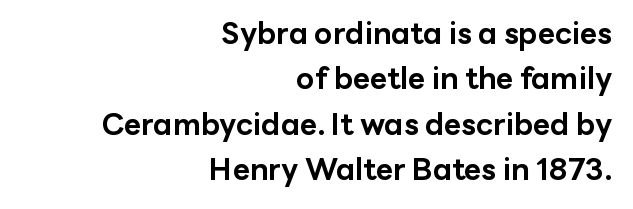
Nope, no serifs anywhere on these letters. These lines are rendered in a variable-pitch font. It's the straight-up-and-down kind of type. In CSS terms this would be text-align: right. Lines of text with bare space underneath.
